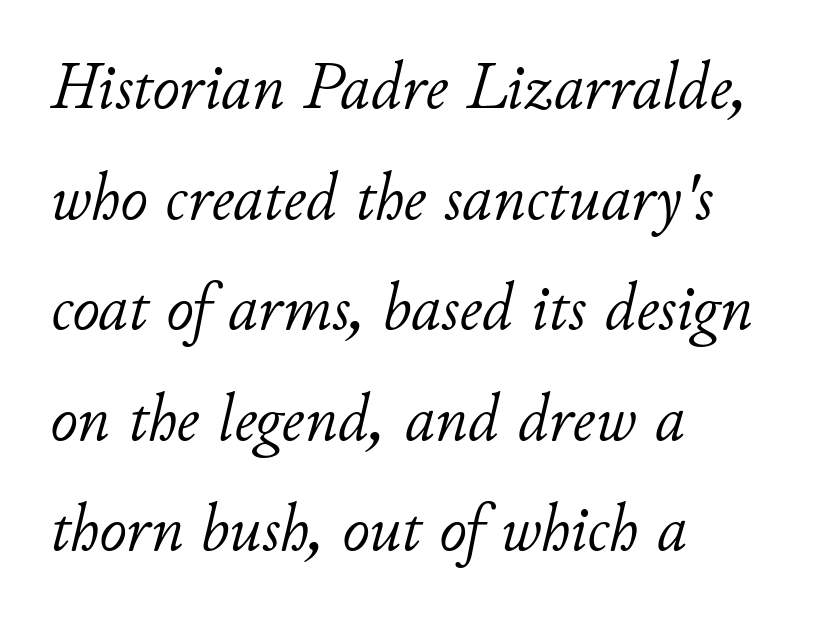
Q: Is the text bold? A: No.
Q: Is the text italic (slanted)? A: Yes, it leans right by about 11 degrees.
Q: Is the text underlined? A: No.
Q: How is the paragraph aligned? A: Left-aligned.
Q: Is the spacing between letters normal or unusually wide? A: Normal.
Q: Is the spacing between lines tight, normal or loose? A: Normal.
Q: Width (condensed, normal, or wide)? A: Normal.
Q: Stroke contrast? A: Low.
Q: x-height? A: Small.
Q: Monospaced? A: No.
